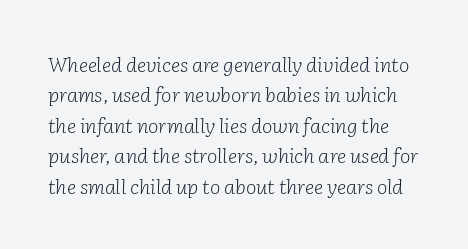
Slanted lettering throughout. Look at the tracking — it's just the regular setting, nothing added. The space between consecutive lines is moderate. No heavy texture on the line: the type isn't bold. Beneath every word, the page is bare.
